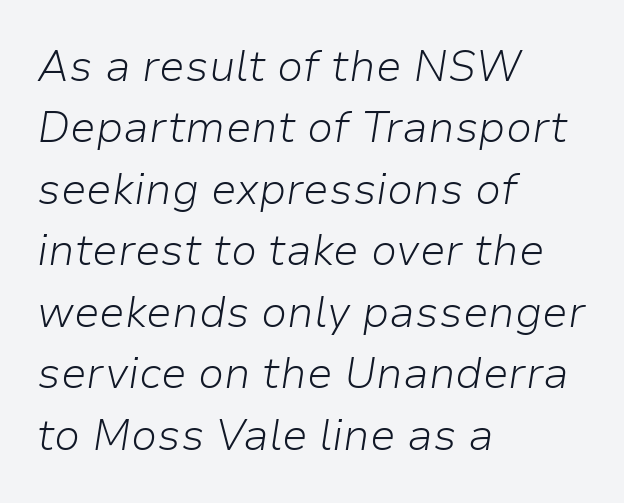
You could not count columns in this text — the font is proportionally spaced. The gap between lines stays unmarked. The font sits on the lighter half of the weight spectrum, regular included. Looking at the ascenders, they clearly lean. Does extra space separate the letters? No, they use regular spacing. The compositor pushed each line to the left boundary.
